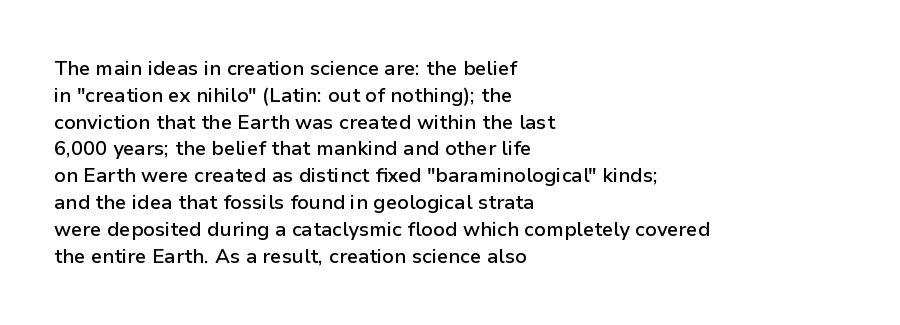
Q: Is the text bold? A: Semi-bold.
Q: Is the text italic (slanted)? A: No, it is upright.
Q: Is the text underlined? A: No.
Q: How is the paragraph aligned? A: Left-aligned.
Q: Is the spacing between letters normal or unusually wide? A: Normal.
Q: Is the spacing between lines tight, normal or loose? A: Normal.
